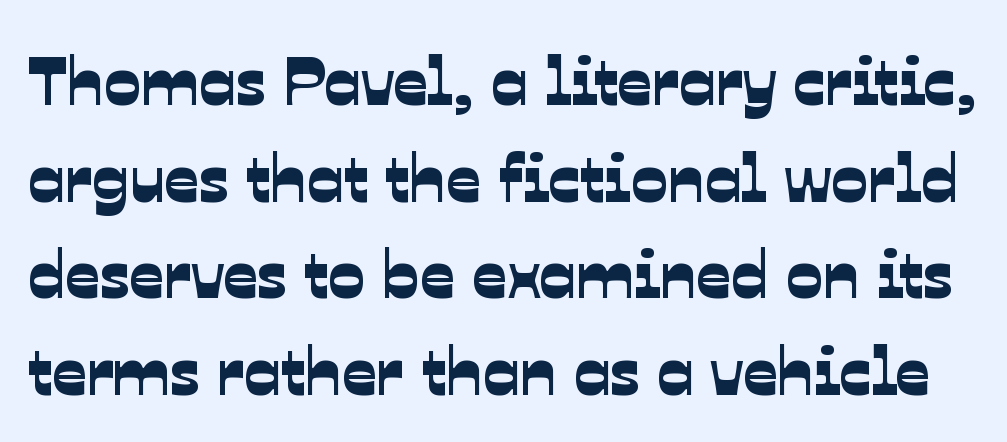
Is this a sans? Yes — the strokes have no serifs. The rendering uses a moderate line-height, typical for paragraphs. Think of a printed novel: that variable character pitch is what you see here. Does extra space separate the letters? No, they use regular spacing. The foot of each line stays bare and open.
